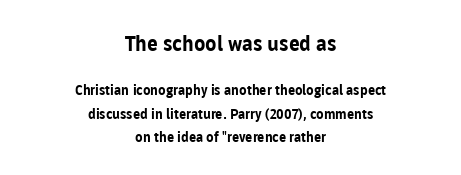
Q: Is the text bold? A: Yes.
Q: Is the text italic (slanted)? A: No, it is upright.
Q: Is the text underlined? A: No.
Q: How is the paragraph aligned? A: Centered.
Q: Is the spacing between letters normal or unusually wide? A: Normal.
Q: Is the spacing between lines tight, normal or loose? A: Normal.
Q: Which block of text is set in a larger size, the first (top) or the second (bottom)? A: The first (top) one.
